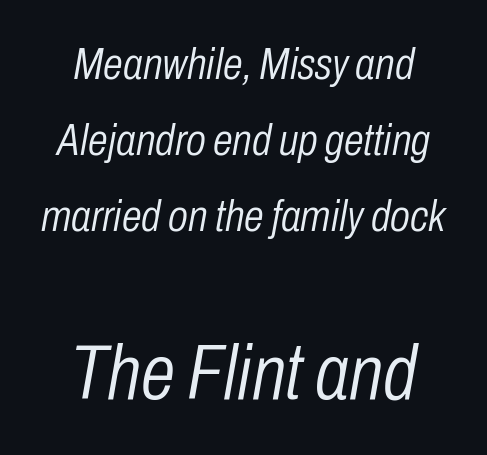
{"italic": "yes", "lean": "right", "slant_degrees": 10, "bold": "no", "weight": "light", "width": "condensed", "stroke_contrast": "low", "x_height": "medium", "monospaced": "no", "underline": "no", "align": "center", "line_spacing": "normal", "line_spacing_ratio": 1.69, "letter_spacing": "normal", "letter_spacing_em": 0.0, "larger_block": "second", "size_ratio": 1.73, "glyph_px": 78}
